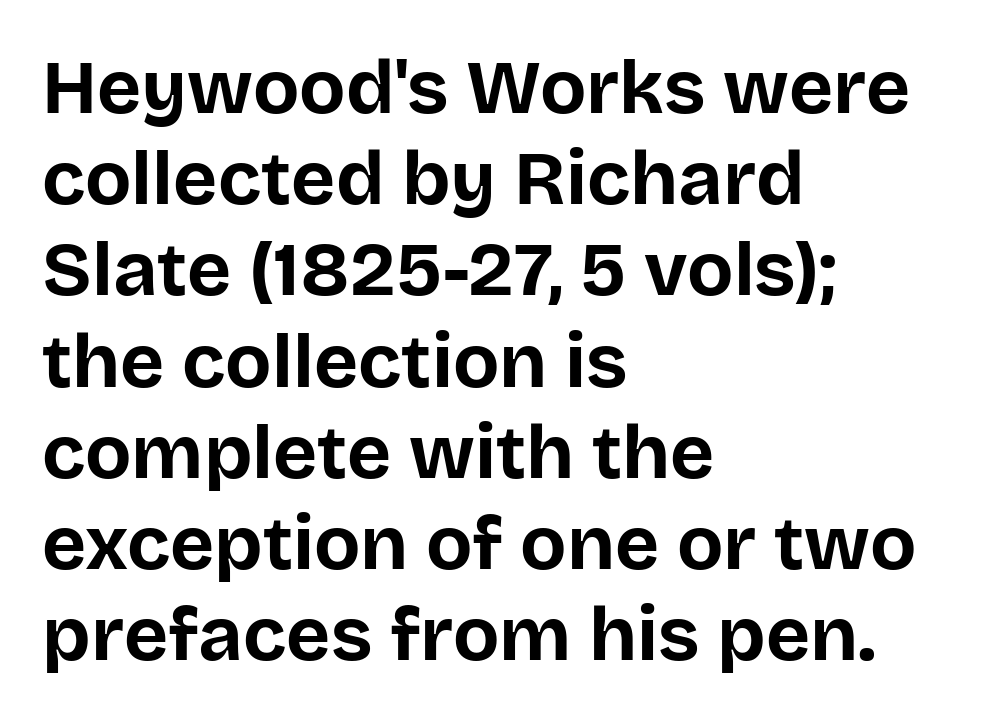
Each letter's strokes conclude bluntly, with no projecting serifs. The lettering stays uniformly vertical, giving the passage a roman look. The rag falls on the right side of this text block. Students, note that the glyphs here touch the page at normal intervals. Just letters on the line, the space beneath them empty. Here the designer chose a conventional face with non-uniform glyph widths.
